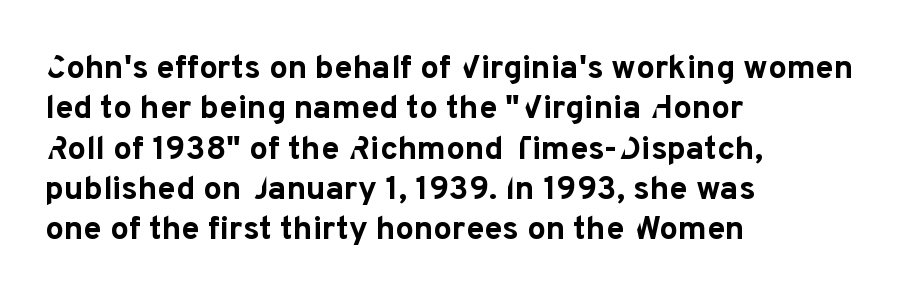
{"serif": "no", "italic": "no", "bold": "yes", "weight": "bold", "width": "normal", "stroke_contrast": "low", "x_height": "medium", "monospaced": "no", "underline": "no", "align": "left", "line_spacing_ratio": 1.22, "letter_spacing": "normal", "letter_spacing_em": 0.0, "glyph_px": 33}
